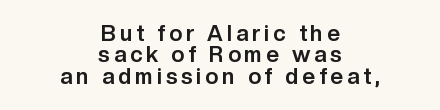
Q: Is the text bold? A: Yes.
Q: Is the text italic (slanted)? A: No, it is upright.
Q: Is the text underlined? A: No.
Q: How is the paragraph aligned? A: Centered.
Q: Is the spacing between lines tight, normal or loose? A: Tight.
